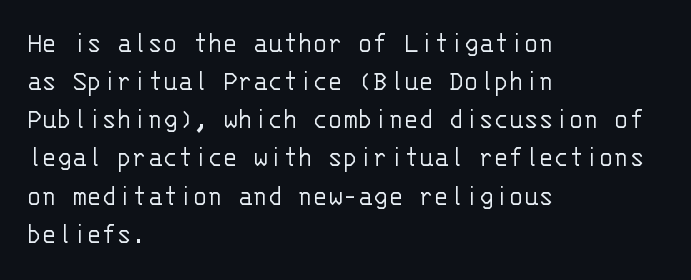
The image shows 31 px light sans-serif type, upright, monospaced; set left-aligned, line spacing 1.23x, normal letter spacing, not underlined; low stroke contrast and a large x-height.
